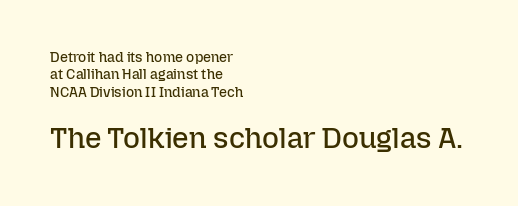
The passage is arranged the way most books set body copy — flush left. The typesetting does not lean heavy: it is not bold. Unmarked baselines from the first word to the last. Here the second block reads like a headline and the first like body copy. Each letter keeps its own natural width here, so spacing adapts to shape. The tracking reads as untouched default to a designer's eye.
